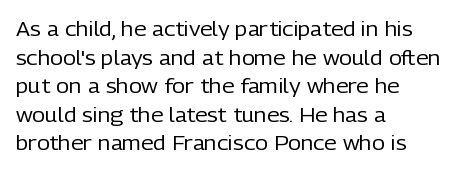
The image shows 20 px text type, upright; set left-aligned, normal line spacing (1.43x), normal letter spacing, not underlined.
